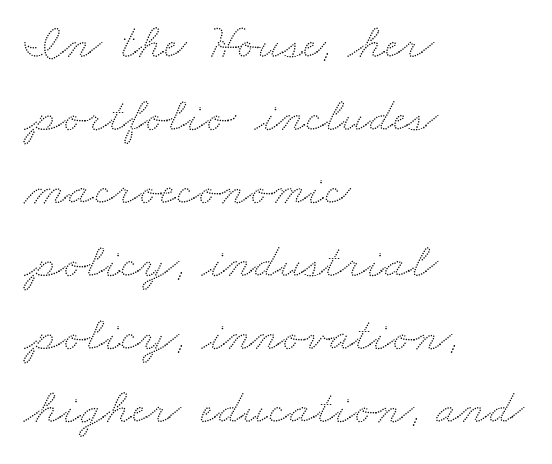
Q: Is the text underlined? A: No.
Q: How is the paragraph aligned? A: Left-aligned.
Q: Is the spacing between letters normal or unusually wide? A: Normal.
Q: Is the spacing between lines tight, normal or loose? A: Normal.
Q: Width (condensed, normal, or wide)? A: Wide.
Q: Stroke contrast? A: Low.
Q: x-height? A: Small.
Q: Monospaced? A: No.
